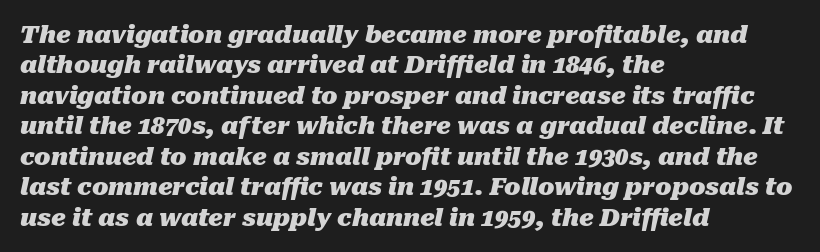
The image shows 24 px bold type, italic (leaning right); set left-aligned, normal line spacing (1.27x), normal letter spacing, not underlined.
